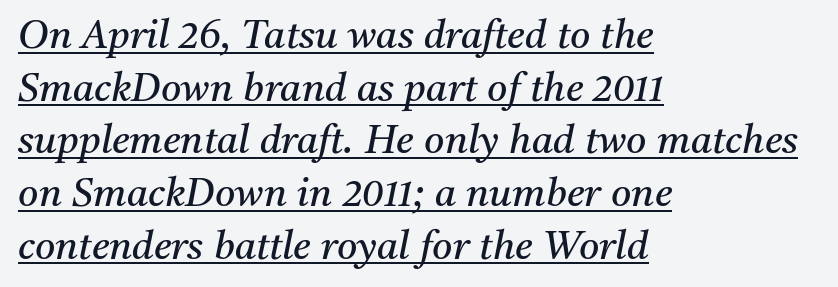
The image shows 39 px regular-weight serif type, italic (leaning right); set left-aligned, normal line spacing (1.35x), normal letter spacing, underlined; medium stroke contrast and a medium x-height.
